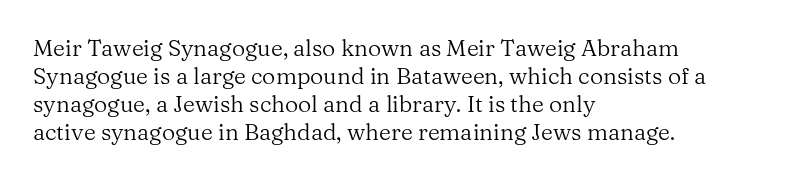
Q: Is the text bold? A: No.
Q: Is the text italic (slanted)? A: No, it is upright.
Q: Is the text underlined? A: No.
Q: How is the paragraph aligned? A: Left-aligned.
Q: Is the spacing between letters normal or unusually wide? A: Normal.
